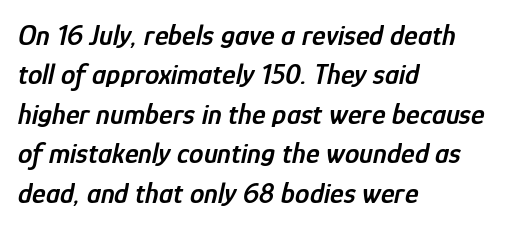
Q: Is the text bold? A: Semi-bold.
Q: Is the text italic (slanted)? A: Yes, it leans right by about 12 degrees.
Q: Is the text underlined? A: No.
Q: How is the paragraph aligned? A: Left-aligned.
Q: Is the spacing between letters normal or unusually wide? A: Normal.
Q: Is the spacing between lines tight, normal or loose? A: Normal.
Q: Width (condensed, normal, or wide)? A: Condensed.
Q: Stroke contrast? A: Low.
Q: x-height? A: Medium.
Q: Monospaced? A: No.
